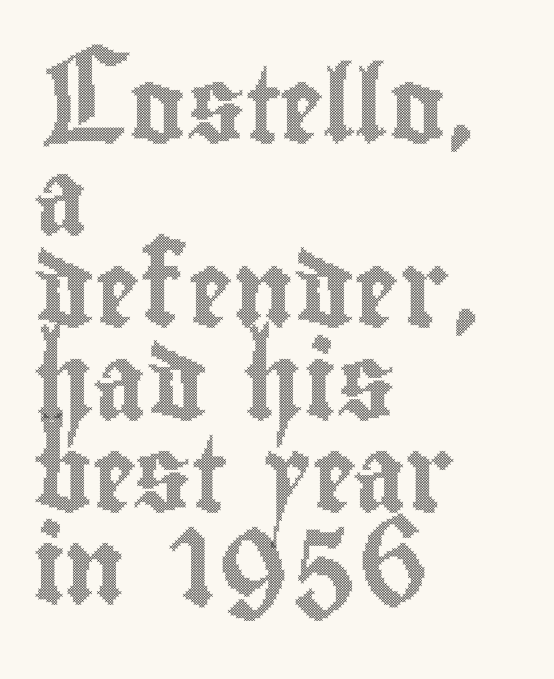
Is this a fixed-width face? No — the glyphs have proportional, varying widths. Tracking here is standard; glyphs follow each other at the usual distance. A student would call this left alignment; a typographer would say flush left, rag right. Ordinary non-slanted type is in use. Bare-footed words on every line.
